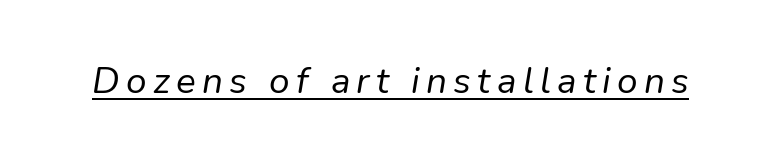
Here the designer chose a conventional face with non-uniform glyph widths. A typesetter would mark this as italic. Weight class: somewhere from thin through regular. Quick note: underline on.
